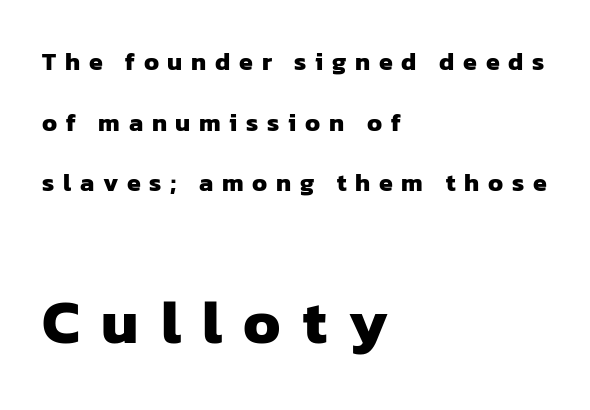
{"serif": "no", "bold": "yes", "weight": "heavy", "width": "normal", "stroke_contrast": "low", "x_height": "medium", "monospaced": "no", "underline": "no", "align": "left", "line_spacing": "loose", "line_spacing_ratio": 2.43, "letter_spacing": "wide", "letter_spacing_em": 0.35, "larger_block": "second", "size_ratio": 2.48, "glyph_px": 62}
